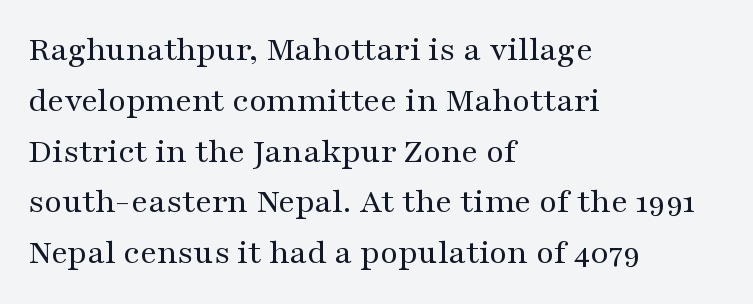
You can tell from the footed stems that serif type was used. This sample is left-justified, so line endings fall wherever the words run out. The typeface has the unassuming heft of standard copy or less. A typesetter would call this proportional, since set widths differ per character. Descenders are the only things crossing below the line.
